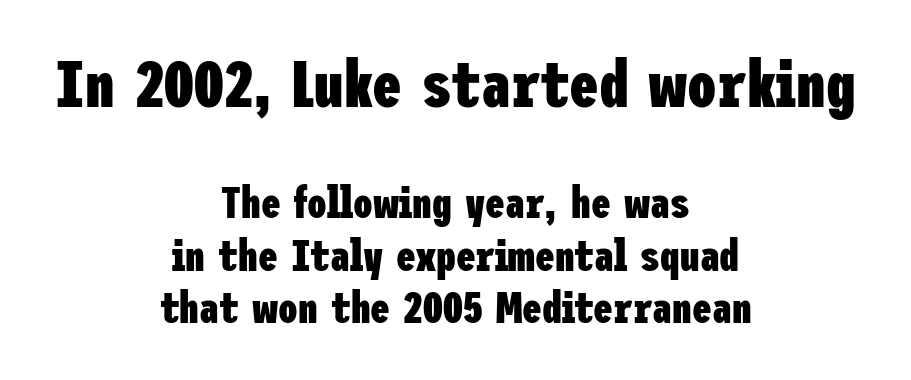
Q: Is the text bold? A: Yes.
Q: Is the text italic (slanted)? A: No, it is upright.
Q: Is the typeface a serif or a sans-serif typeface? A: Sans-serif.
Q: Is the text underlined? A: No.
Q: How is the paragraph aligned? A: Centered.
Q: Is the spacing between letters normal or unusually wide? A: Normal.
Q: Which block of text is set in a larger size, the first (top) or the second (bottom)? A: The first (top) one.
Q: Width (condensed, normal, or wide)? A: Condensed.
Q: Stroke contrast? A: Low.
Q: x-height? A: Medium.
